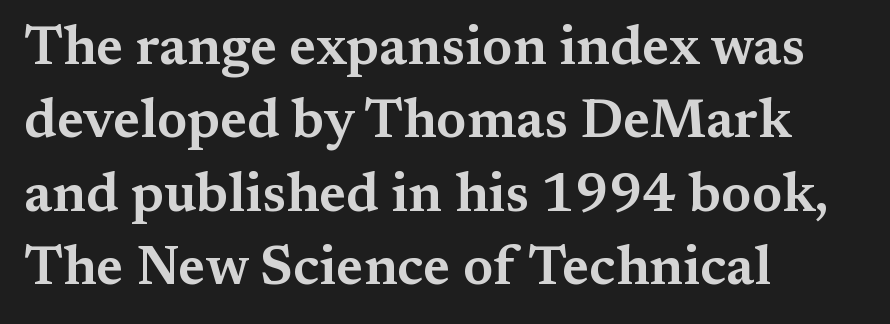
{"serif": "yes", "italic": "no", "width": "wide", "stroke_contrast": "medium", "x_height": "medium", "monospaced": "no", "underline": "no", "align": "left", "line_spacing": "normal", "line_spacing_ratio": 1.36, "letter_spacing": "normal", "letter_spacing_em": 0.0, "glyph_px": 54}
